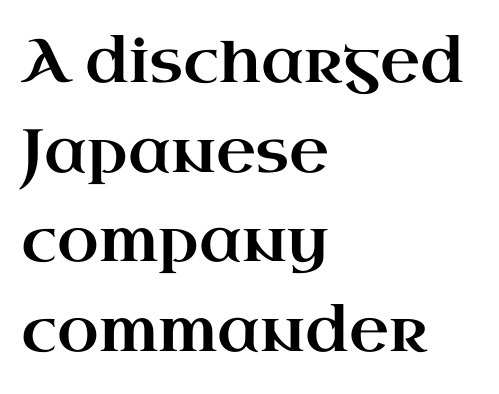
The image shows 61 px wide serif type, upright; set left-aligned, normal line spacing (1.47x), normal letter spacing, not underlined; high stroke contrast and a small x-height.
